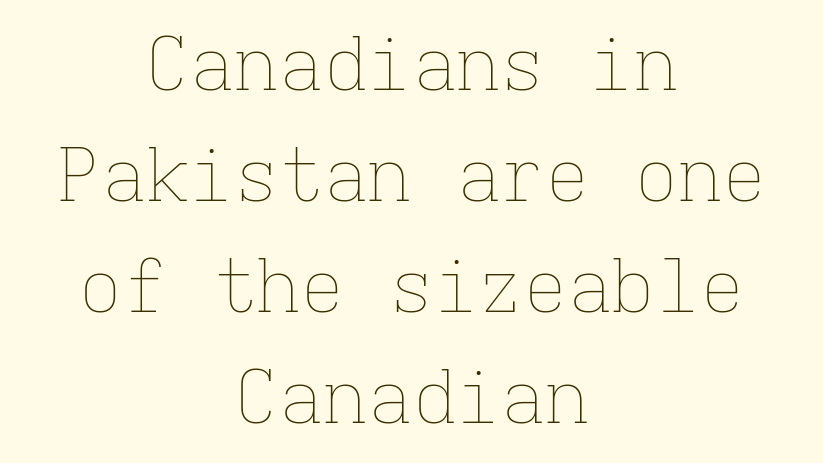
Q: Is the text bold? A: No.
Q: Is the text italic (slanted)? A: No, it is upright.
Q: Is the text underlined? A: No.
Q: How is the paragraph aligned? A: Centered.
Q: Is the spacing between letters normal or unusually wide? A: Normal.
Q: Is the spacing between lines tight, normal or loose? A: Normal.
Q: Width (condensed, normal, or wide)? A: Normal.
Q: Stroke contrast? A: Low.
Q: x-height? A: Medium.
Q: Monospaced? A: Yes.
